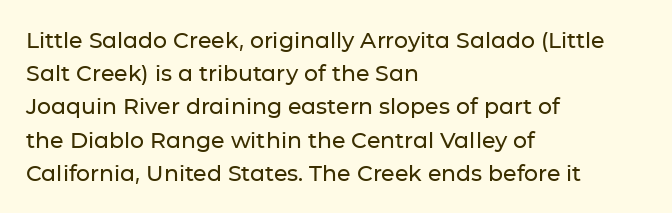
{"italic": "no", "underline": "no", "align": "left", "line_spacing": "normal", "line_spacing_ratio": 1.51, "letter_spacing": "normal", "letter_spacing_em": 0.0, "glyph_px": 22}
